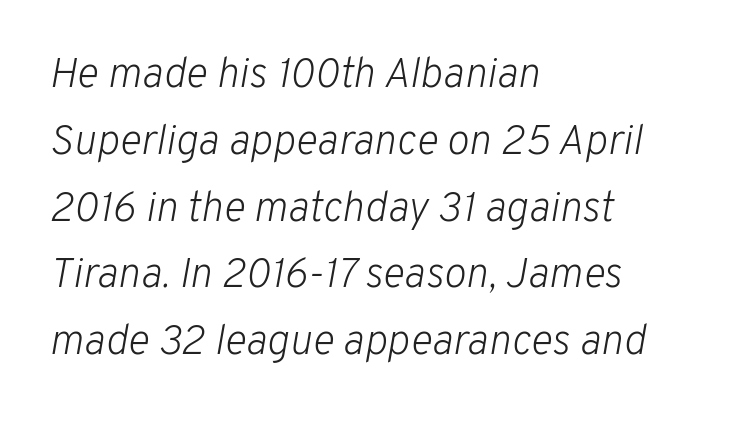
{"italic": "yes", "lean": "right", "slant_degrees": 10, "bold": "no", "weight": "light", "width": "normal", "stroke_contrast": "low", "x_height": "medium", "monospaced": "no", "underline": "no", "align": "left", "line_spacing": "normal", "line_spacing_ratio": 1.59, "letter_spacing": "normal", "letter_spacing_em": 0.0, "glyph_px": 42}
